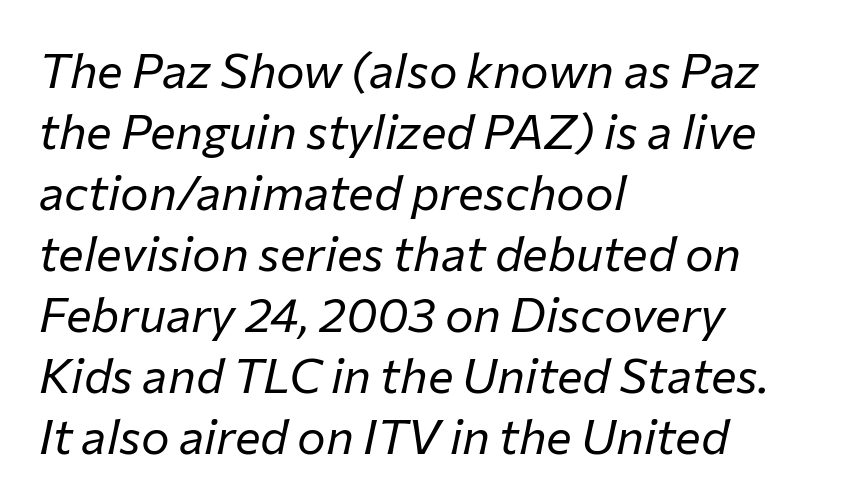
{"italic": "yes", "lean": "right", "slant_degrees": 12, "bold": "no", "weight": "regular", "width": "normal", "stroke_contrast": "low", "x_height": "medium", "monospaced": "no", "underline": "no", "align": "left", "line_spacing": "normal", "line_spacing_ratio": 1.27, "letter_spacing": "normal", "letter_spacing_em": 0.0, "glyph_px": 48}
